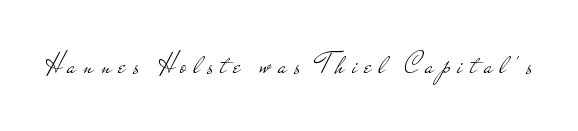
Q: Is the text bold? A: No.
Q: Is the text italic (slanted)? A: Yes.
Q: Is the typeface a serif or a sans-serif typeface? A: Sans-serif.
Q: Is the text underlined? A: No.
Q: Is the spacing between letters normal or unusually wide? A: Unusually wide.
Q: Width (condensed, normal, or wide)? A: Wide.
Q: Stroke contrast? A: Low.
Q: x-height? A: Small.
Q: Monospaced? A: No.
